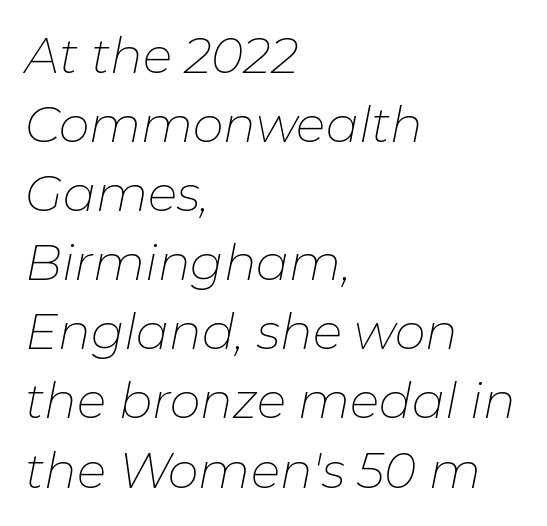
{"italic": "yes", "lean": "right", "slant_degrees": 11, "bold": "no", "weight": "thin", "width": "normal", "stroke_contrast": "low", "x_height": "medium", "monospaced": "no", "underline": "no", "align": "left", "line_spacing": "normal", "line_spacing_ratio": 1.41, "letter_spacing": "normal", "letter_spacing_em": 0.0, "glyph_px": 49}
